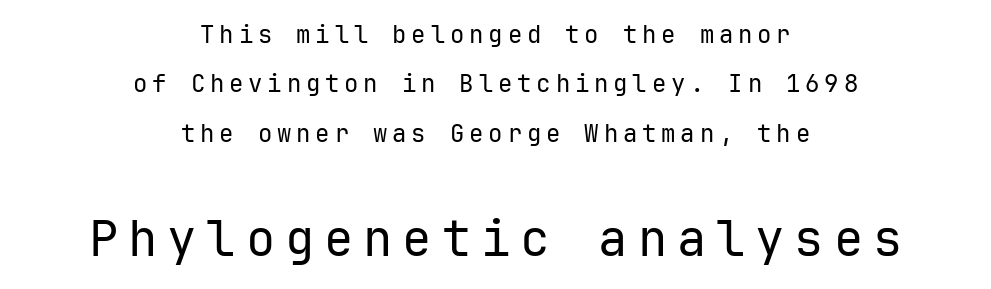
The second block has been scaled up relative to the first. The axis of the letterforms is exactly vertical. You could fit nearly another row in the gap between these rows. Is this a fixed-width face? Yes — each glyph sits in an identical cell.
